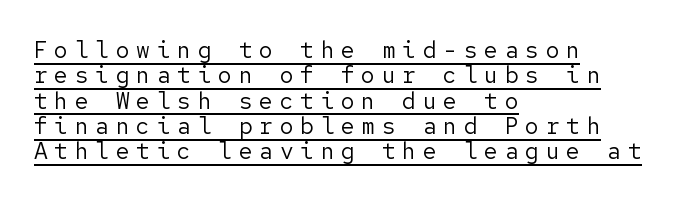
Cramped leading. You can see a thin bar hugging the bottom of the glyphs. Italic? Not at all — the glyphs are vertical. The strokes are not fattened; the text isn't bold. This rendering uses left alignment, leaving the right contour irregular. Short note: letters widely spaced.
